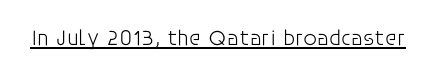
The image shows 22 px text type, upright; set normal letter spacing, underlined.
